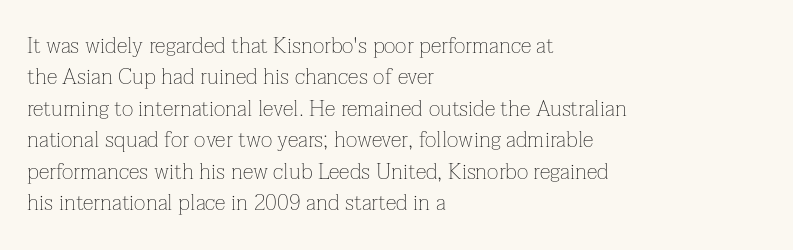
The line-height multiplier appears to be the usual default. The ragged edge is on the right, which tells us the setting is flush left. A typesetter would mark this as roman, not italic. This sample uses plain, unmodified letter spacing. No letter is thick-stroked: the sample isn't bold.
